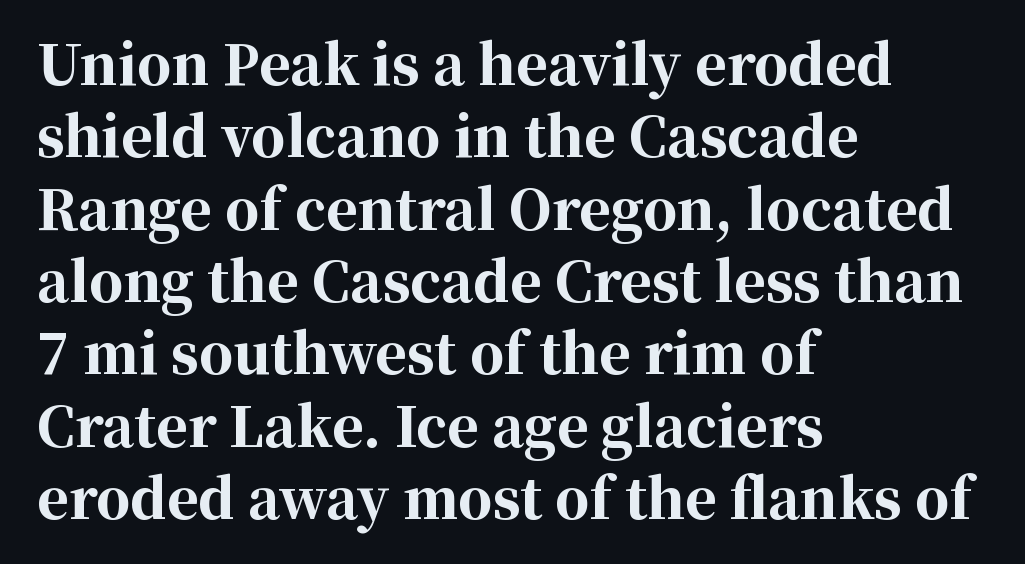
Q: Is the text bold? A: Yes.
Q: Is the text italic (slanted)? A: No, it is upright.
Q: Is the typeface a serif or a sans-serif typeface? A: Serif.
Q: Is the text underlined? A: No.
Q: How is the paragraph aligned? A: Left-aligned.
Q: Is the spacing between letters normal or unusually wide? A: Normal.
Q: Is the spacing between lines tight, normal or loose? A: Normal.
Q: Width (condensed, normal, or wide)? A: Normal.
Q: Stroke contrast? A: High.
Q: x-height? A: Medium.
Q: Monospaced? A: No.
